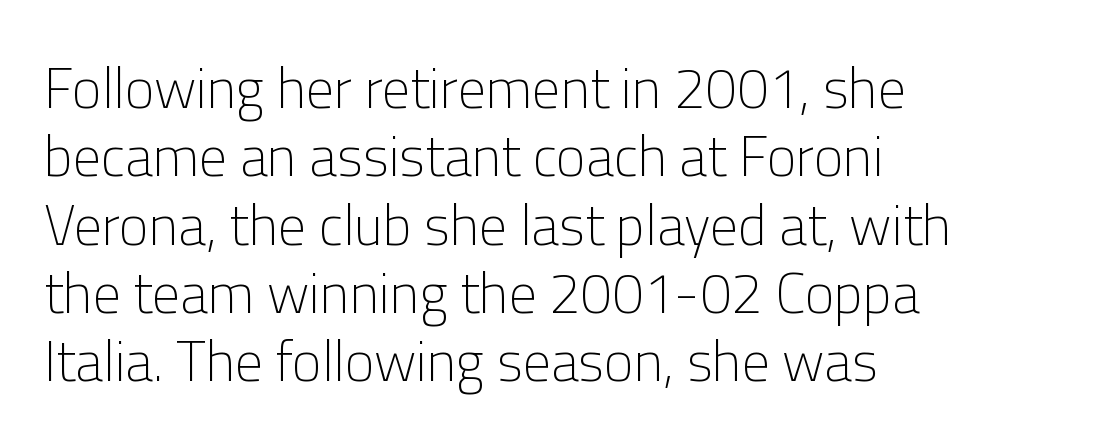
Q: Is the text bold? A: No.
Q: Is the text italic (slanted)? A: No, it is upright.
Q: Is the typeface a serif or a sans-serif typeface? A: Sans-serif.
Q: Is the text underlined? A: No.
Q: How is the paragraph aligned? A: Left-aligned.
Q: Is the spacing between letters normal or unusually wide? A: Normal.
Q: Width (condensed, normal, or wide)? A: Normal.
Q: Stroke contrast? A: Low.
Q: x-height? A: Medium.
Q: Monospaced? A: No.
